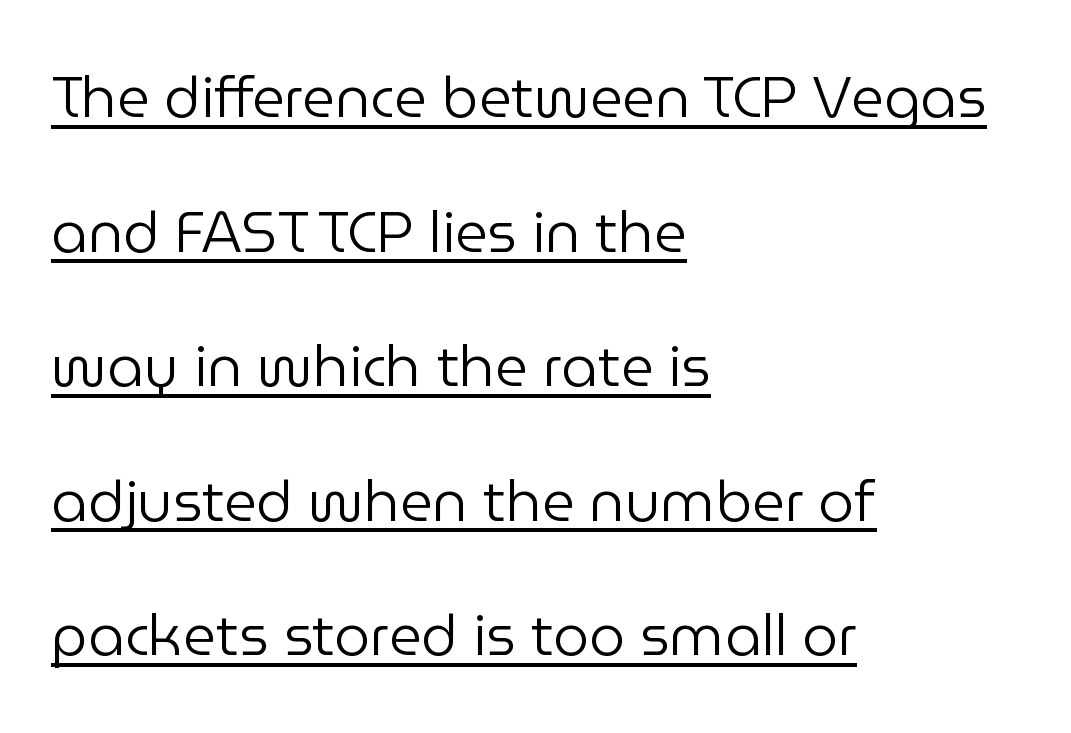
Q: Is the text bold? A: No.
Q: Is the text italic (slanted)? A: No, it is upright.
Q: Is the typeface a serif or a sans-serif typeface? A: Sans-serif.
Q: Is the text underlined? A: Yes.
Q: How is the paragraph aligned? A: Left-aligned.
Q: Is the spacing between letters normal or unusually wide? A: Normal.
Q: Is the spacing between lines tight, normal or loose? A: Loose.
Q: Width (condensed, normal, or wide)? A: Normal.
Q: Stroke contrast? A: Low.
Q: x-height? A: Medium.
Q: Monospaced? A: No.
